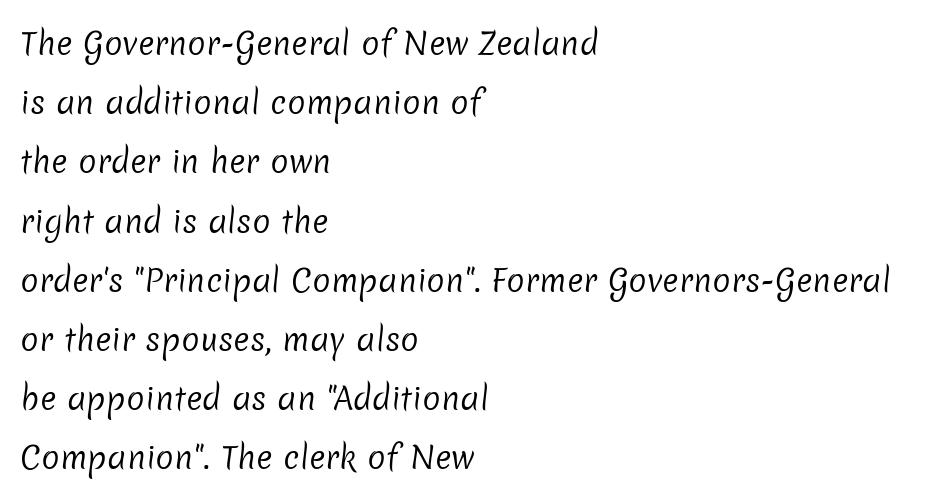
{"serif": "no", "bold": "no", "weight": "regular", "width": "normal", "stroke_contrast": "low", "x_height": "medium", "monospaced": "no", "underline": "no", "align": "left", "line_spacing": "loose", "line_spacing_ratio": 1.91, "letter_spacing": "normal", "letter_spacing_em": 0.0, "glyph_px": 31}
